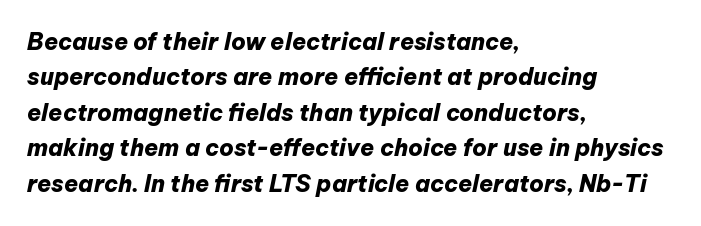
Q: Is the text bold? A: Yes.
Q: Is the text italic (slanted)? A: Yes, it leans right by about 12 degrees.
Q: Is the text underlined? A: No.
Q: How is the paragraph aligned? A: Left-aligned.
Q: Is the spacing between letters normal or unusually wide? A: Normal.
Q: Is the spacing between lines tight, normal or loose? A: Normal.
